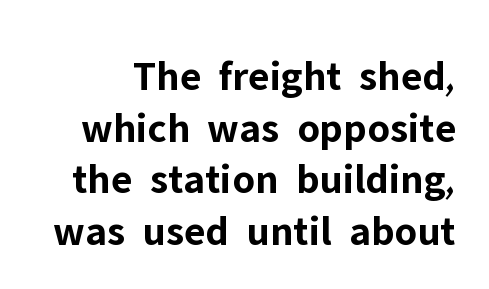
Q: Is the text bold? A: Yes.
Q: Is the text italic (slanted)? A: No, it is upright.
Q: Is the typeface a serif or a sans-serif typeface? A: Sans-serif.
Q: Is the text underlined? A: No.
Q: Is the spacing between letters normal or unusually wide? A: Normal.
Q: Width (condensed, normal, or wide)? A: Normal.
Q: Stroke contrast? A: Low.
Q: x-height? A: Medium.
Q: Monospaced? A: No.
